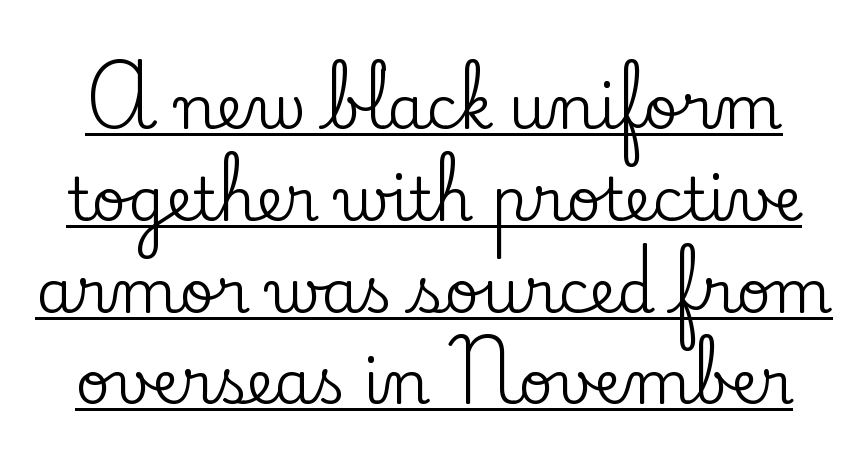
Q: Is the text italic (slanted)? A: No, it is upright.
Q: Is the typeface a serif or a sans-serif typeface? A: Serif.
Q: Is the text underlined? A: Yes.
Q: Is the spacing between letters normal or unusually wide? A: Normal.
Q: Is the spacing between lines tight, normal or loose? A: Normal.
Q: Width (condensed, normal, or wide)? A: Normal.
Q: Stroke contrast? A: Low.
Q: x-height? A: Small.
Q: Monospaced? A: No.
